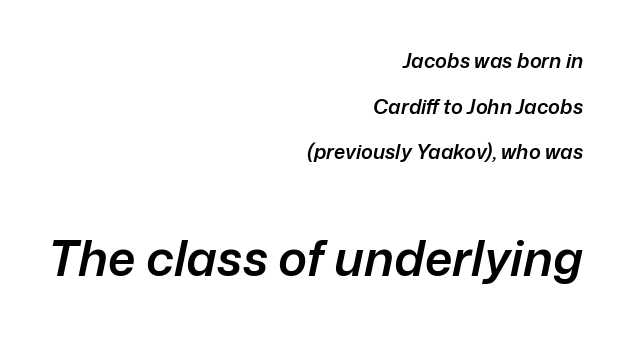
Q: Is the text bold? A: Semi-bold.
Q: Is the text italic (slanted)? A: Yes, it leans right by about 12 degrees.
Q: Is the text underlined? A: No.
Q: How is the paragraph aligned? A: Right-aligned.
Q: Is the spacing between letters normal or unusually wide? A: Normal.
Q: Is the spacing between lines tight, normal or loose? A: Loose.
Q: Which block of text is set in a larger size, the first (top) or the second (bottom)? A: The second (bottom) one.
Q: Width (condensed, normal, or wide)? A: Normal.
Q: Stroke contrast? A: Low.
Q: x-height? A: Medium.
Q: Monospaced? A: No.
